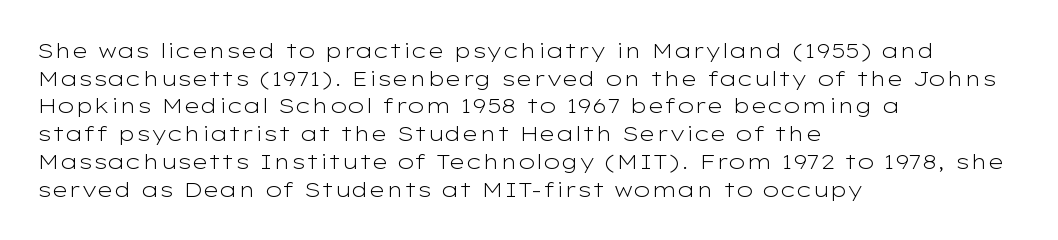
Q: Is the text bold? A: No.
Q: Is the text italic (slanted)? A: No, it is upright.
Q: Is the text underlined? A: No.
Q: How is the paragraph aligned? A: Left-aligned.
Q: Is the spacing between letters normal or unusually wide? A: Normal.
Q: Is the spacing between lines tight, normal or loose? A: Normal.
